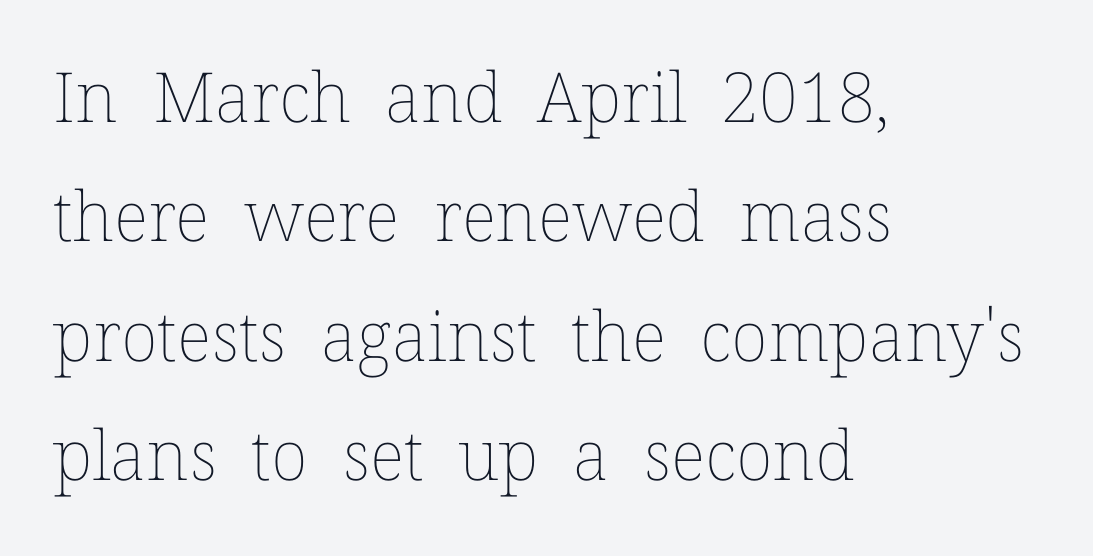
Left-aligned paragraph, ragged on the right. Check the space under the baseline: it is left empty. The weight tops out at a normal text grade. Quick note: not italic, upright.
